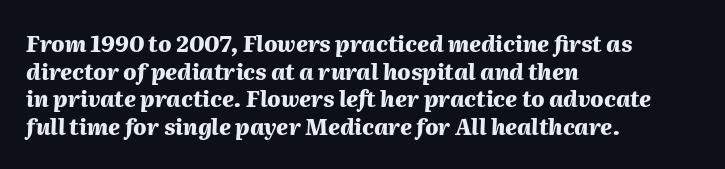
The sample has been set heavy, in full bold. Type without underlining. Caption: multi-line text, flush left, ragged right. A normal amount of white space separates one row of letters from the next. Observe the ordinary spacing: letters are neighbours, not strangers.
